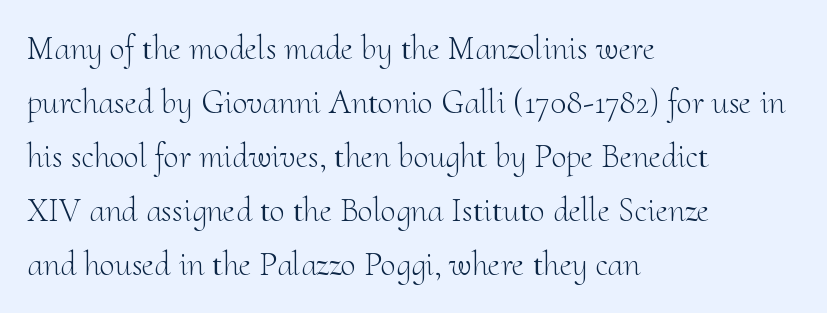
If you measured baseline to baseline, you'd find a middling distance. The line texture is even and compact thanks to regular tracking. The passage shown is not bold in any degree. Spacing verdict: proportional, widths tailored to each character. This is roman type, the default non-slanted kind.
